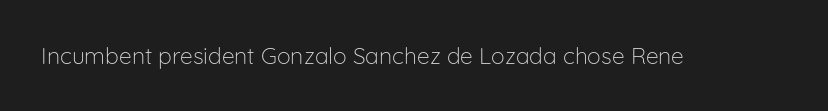
Q: Is the text bold? A: No.
Q: Is the text italic (slanted)? A: No, it is upright.
Q: Is the text underlined? A: No.
Q: Is the spacing between letters normal or unusually wide? A: Normal.
